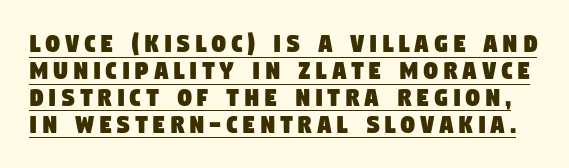
Q: Is the typeface a serif or a sans-serif typeface? A: Sans-serif.
Q: Is the text underlined? A: Yes.
Q: Is the spacing between lines tight, normal or loose? A: Tight.
Q: Width (condensed, normal, or wide)? A: Condensed.
Q: Stroke contrast? A: Low.
Q: x-height? A: Large.
Q: Monospaced? A: No.
